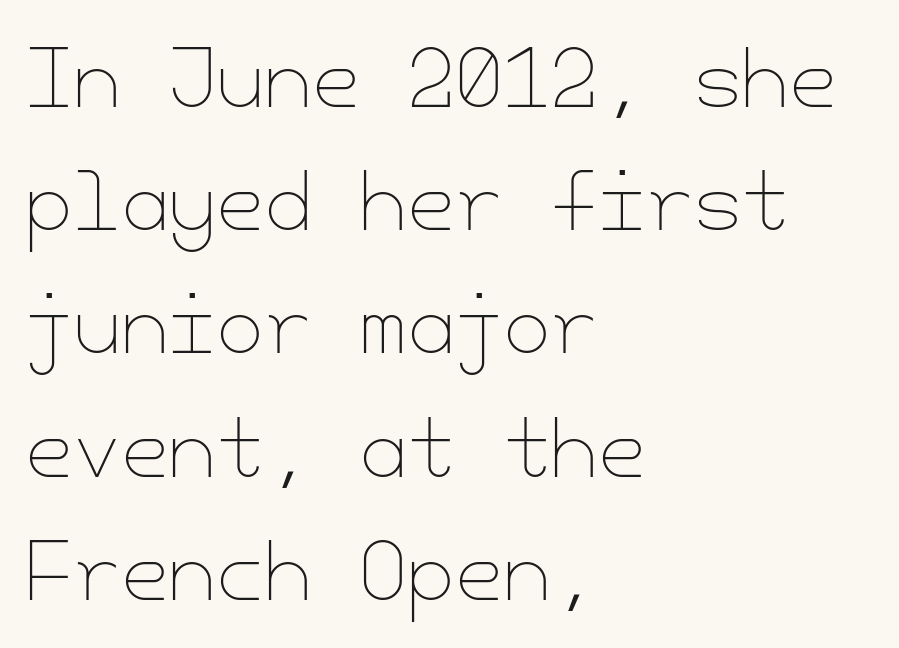
{"italic": "no", "bold": "no", "weight": "thin", "width": "normal", "stroke_contrast": "low", "x_height": "small", "underline": "no", "align": "left", "line_spacing": "normal", "line_spacing_ratio": 1.6, "letter_spacing": "normal", "letter_spacing_em": 0.0, "glyph_px": 77}
